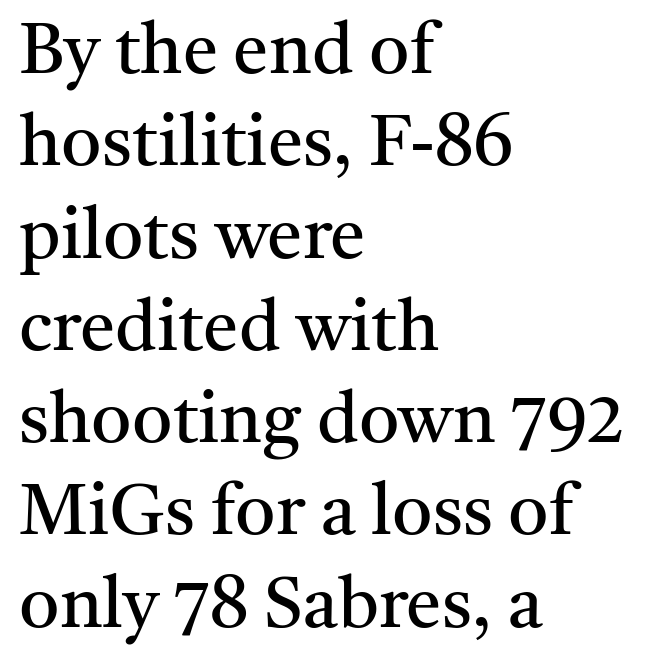
Unlike italic type, these characters show no tilt at all. What kind of face is this? One with serifs. Regarding leading, the lines here are spaced in the standard way. Weight: regular or lighter. Typeset ragged right — the left edge is the straight one.
